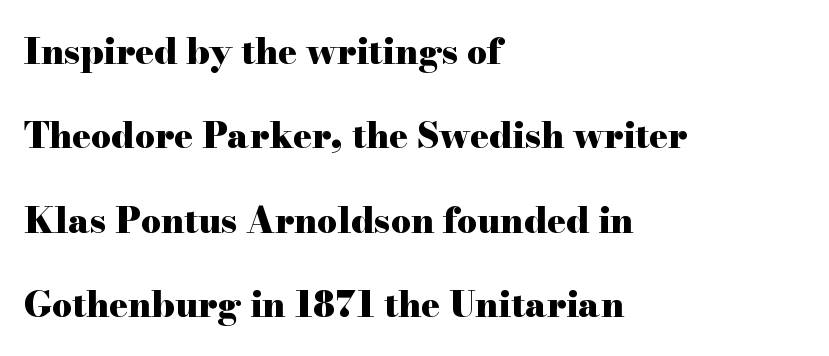
Q: Is the text bold? A: Yes.
Q: Is the text italic (slanted)? A: No, it is upright.
Q: Is the typeface a serif or a sans-serif typeface? A: Serif.
Q: Is the text underlined? A: No.
Q: How is the paragraph aligned? A: Left-aligned.
Q: Is the spacing between letters normal or unusually wide? A: Normal.
Q: Is the spacing between lines tight, normal or loose? A: Loose.
Q: Width (condensed, normal, or wide)? A: Wide.
Q: Stroke contrast? A: High.
Q: x-height? A: Small.
Q: Monospaced? A: No.
